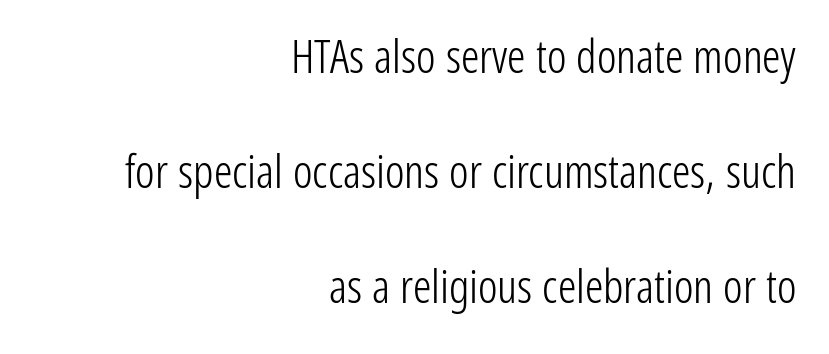
{"serif": "no", "italic": "no", "bold": "no", "weight": "light", "width": "condensed", "stroke_contrast": "low", "x_height": "medium", "monospaced": "no", "underline": "no", "align": "right", "line_spacing": "loose", "line_spacing_ratio": 2.5, "letter_spacing": "normal", "letter_spacing_em": 0.0, "glyph_px": 46}
